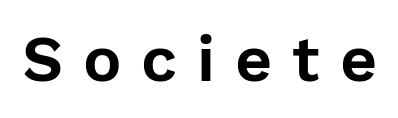
Q: Is the text italic (slanted)? A: No, it is upright.
Q: Is the typeface a serif or a sans-serif typeface? A: Sans-serif.
Q: Is the text underlined? A: No.
Q: Is the spacing between letters normal or unusually wide? A: Unusually wide.
Q: Width (condensed, normal, or wide)? A: Normal.
Q: Stroke contrast? A: Low.
Q: x-height? A: Medium.
Q: Monospaced? A: No.
